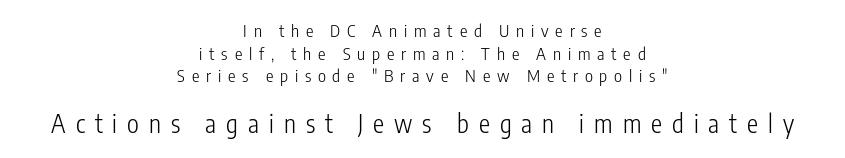
The image shows 25 px text type, upright; set centered, normal line spacing (1.33x), unusually wide letter spacing (+0.4 em), not underlined; the second (bottom) block is 1.47x larger.
